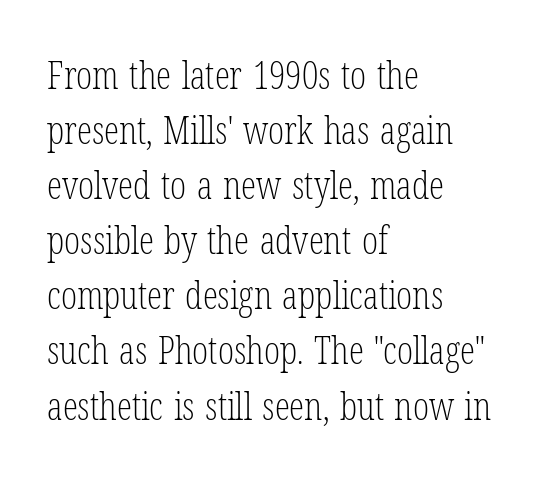
Q: Is the text bold? A: No.
Q: Is the text italic (slanted)? A: No, it is upright.
Q: Is the typeface a serif or a sans-serif typeface? A: Serif.
Q: Is the text underlined? A: No.
Q: How is the paragraph aligned? A: Left-aligned.
Q: Is the spacing between letters normal or unusually wide? A: Normal.
Q: Is the spacing between lines tight, normal or loose? A: Normal.
Q: Width (condensed, normal, or wide)? A: Condensed.
Q: Stroke contrast? A: Low.
Q: x-height? A: Medium.
Q: Monospaced? A: No.
